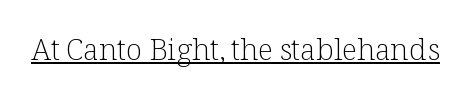
The image shows 30 px light serif type, upright; set normal letter spacing, underlined; low stroke contrast and a medium x-height.
